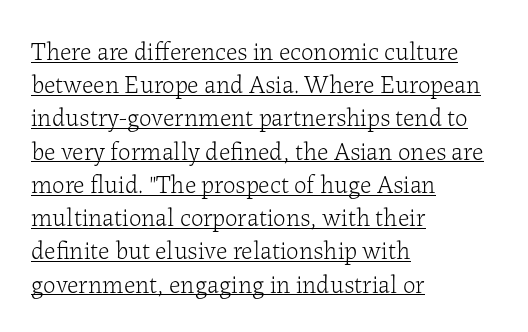
The image shows 25 px text type, upright; set left-aligned, normal line spacing (1.33x), normal letter spacing, underlined.
